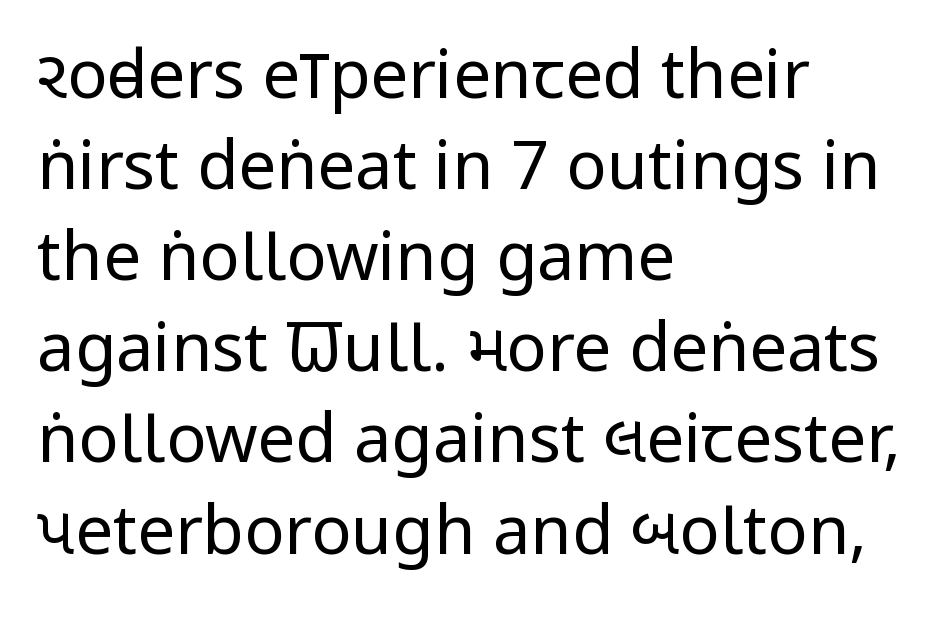
The image shows 67 px regular-weight, condensed sans-serif type, upright; set left-aligned, normal line spacing (1.36x), normal letter spacing, not underlined; low stroke contrast and a large x-height.
